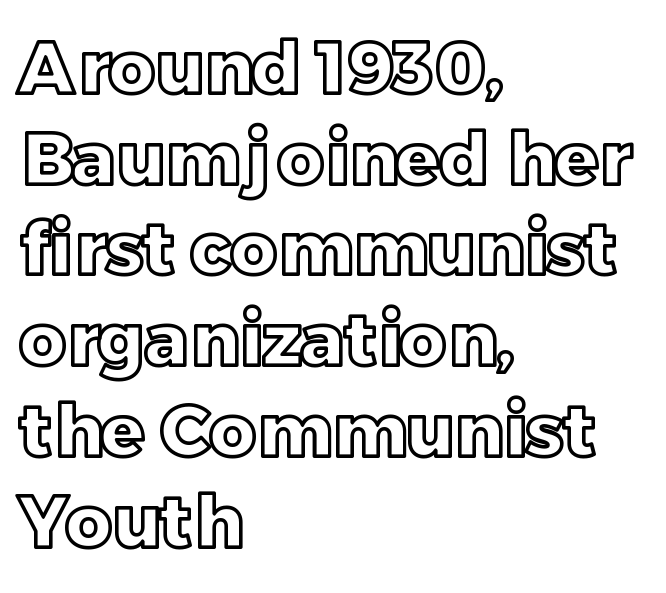
{"italic": "no", "width": "normal", "x_height": "large", "monospaced": "no", "underline": "no", "align": "left", "line_spacing": "normal", "line_spacing_ratio": 1.26, "letter_spacing": "normal", "letter_spacing_em": 0.0, "glyph_px": 72}
